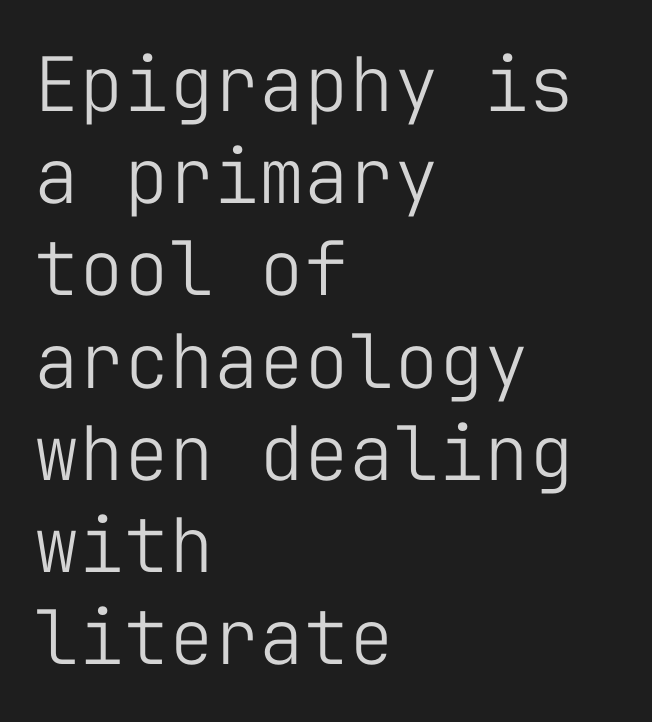
Q: Is the text bold? A: No.
Q: Is the text italic (slanted)? A: No, it is upright.
Q: Is the typeface a serif or a sans-serif typeface? A: Sans-serif.
Q: Is the text underlined? A: No.
Q: How is the paragraph aligned? A: Left-aligned.
Q: Is the spacing between letters normal or unusually wide? A: Normal.
Q: Width (condensed, normal, or wide)? A: Normal.
Q: Stroke contrast? A: Low.
Q: x-height? A: Medium.
Q: Monospaced? A: Yes.
